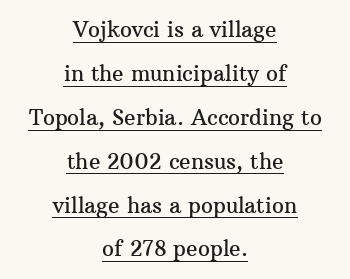
The image shows 21 px text type, upright; set centered, loose line spacing (2.09x), normal letter spacing, underlined.
